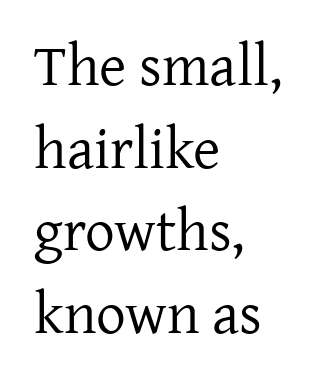
{"serif": "yes", "italic": "no", "bold": "no", "weight": "regular", "width": "normal", "stroke_contrast": "low", "x_height": "medium", "monospaced": "no", "underline": "no", "align": "left", "line_spacing": "normal", "line_spacing_ratio": 1.4, "letter_spacing": "normal", "letter_spacing_em": 0.0, "glyph_px": 59}
